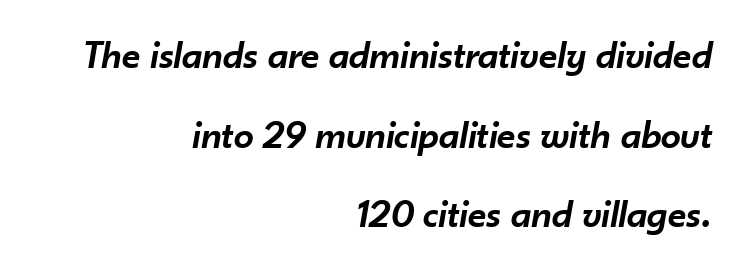
{"italic": "yes", "lean": "right", "slant_degrees": 10, "bold": "semi", "weight": "semibold", "width": "normal", "stroke_contrast": "low", "x_height": "small", "monospaced": "no", "underline": "no", "align": "right", "line_spacing": "loose", "line_spacing_ratio": 1.99, "letter_spacing": "normal", "letter_spacing_em": 0.0, "glyph_px": 40}
